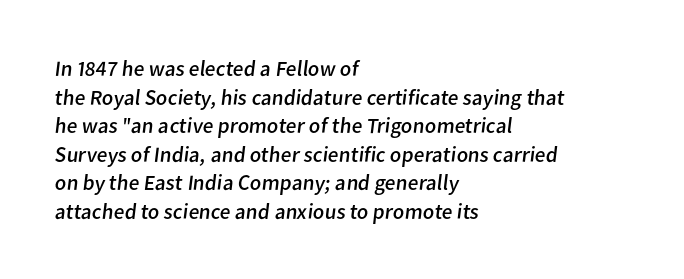
The image shows 22 px text type; set left-aligned, normal line spacing (1.3x), normal letter spacing, not underlined.
